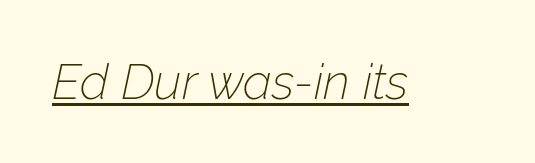
{"italic": "yes", "lean": "right", "slant_degrees": 12, "bold": "no", "weight": "thin", "width": "normal", "stroke_contrast": "low", "x_height": "medium", "monospaced": "no", "underline": "yes", "letter_spacing": "normal", "letter_spacing_em": 0.0, "glyph_px": 49}
